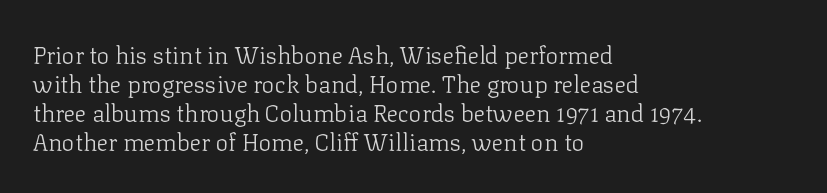
The image shows 24 px text type, upright; set left-aligned, line spacing 1.21x, normal letter spacing, not underlined.
